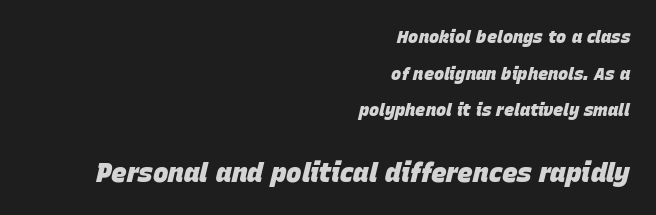
The text carries the slant typical of an italic or oblique font. Nobody drew a line under any word here. Horizontal bands of white between lines are thick stripes. Of the two passages, the one underneath uses the larger point size. What stands out about the letter spacing? Nothing — it is the standard amount. The lines are quadded right.
